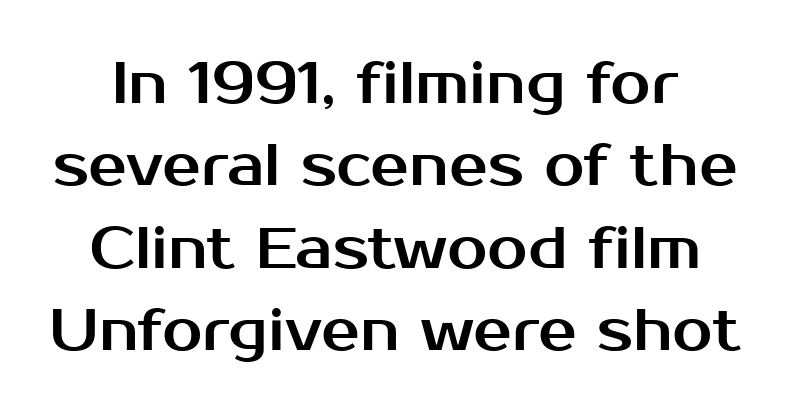
The rows are spaced the way most documents space them. This rendering leaves character spacing at its baseline value. Descenders are the only things crossing below the line. Each letter keeps its own natural width here, so spacing adapts to shape. These lines were composed using upright roman letters.
